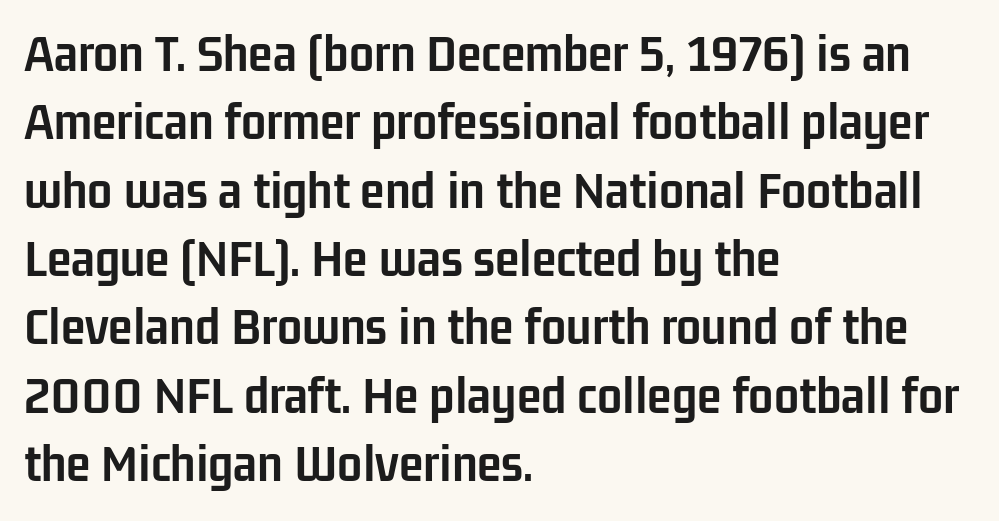
{"serif": "no", "italic": "no", "bold": "yes", "weight": "semibold", "width": "condensed", "stroke_contrast": "low", "x_height": "medium", "monospaced": "no", "underline": "no", "align": "left", "line_spacing_ratio": 1.22, "letter_spacing": "normal", "letter_spacing_em": 0.0, "glyph_px": 56}
